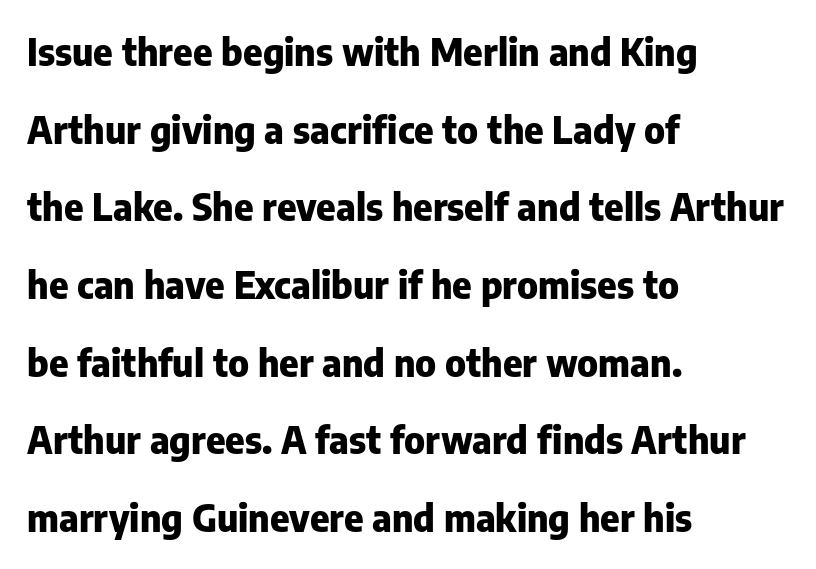
{"serif": "no", "italic": "no", "bold": "yes", "weight": "heavy", "width": "normal", "stroke_contrast": "low", "x_height": "medium", "monospaced": "no", "underline": "no", "align": "left", "line_spacing": "loose", "line_spacing_ratio": 2.1, "letter_spacing": "normal", "letter_spacing_em": 0.0, "glyph_px": 37}
